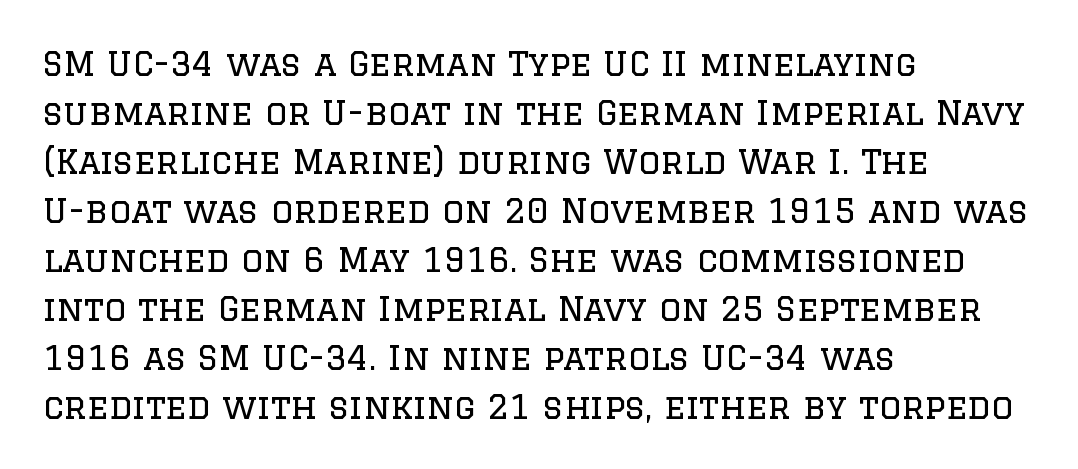
The image shows 34 px regular-weight serif type, upright; set left-aligned, normal line spacing (1.44x), normal letter spacing, not underlined; low stroke contrast and a large x-height.
